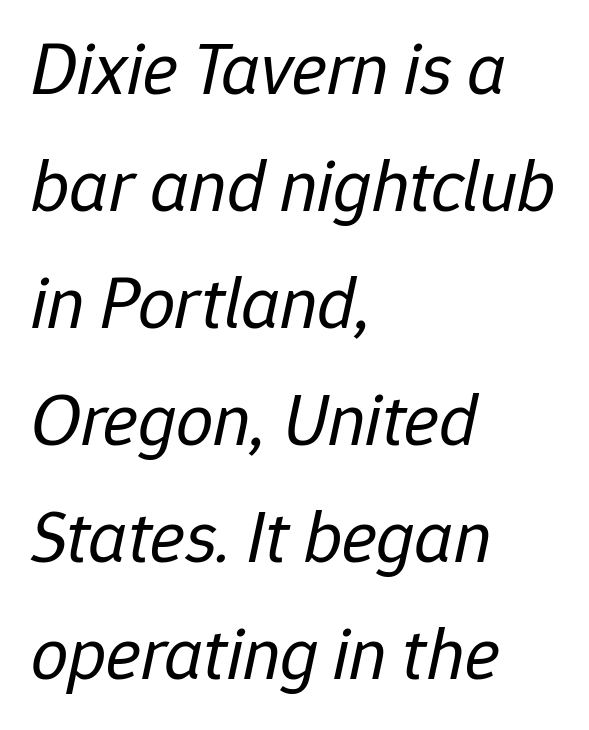
The image shows 74 px regular-weight type, italic (leaning right); set left-aligned, normal line spacing (1.58x), normal letter spacing, not underlined; low stroke contrast and a medium x-height.
